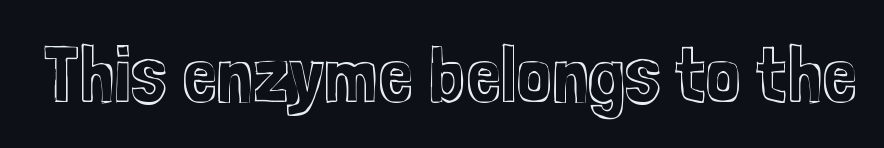
Q: Is the text italic (slanted)? A: No, it is upright.
Q: Is the text underlined? A: No.
Q: Is the spacing between letters normal or unusually wide? A: Normal.
Q: Width (condensed, normal, or wide)? A: Condensed.
Q: x-height? A: Medium.
Q: Monospaced? A: No.
